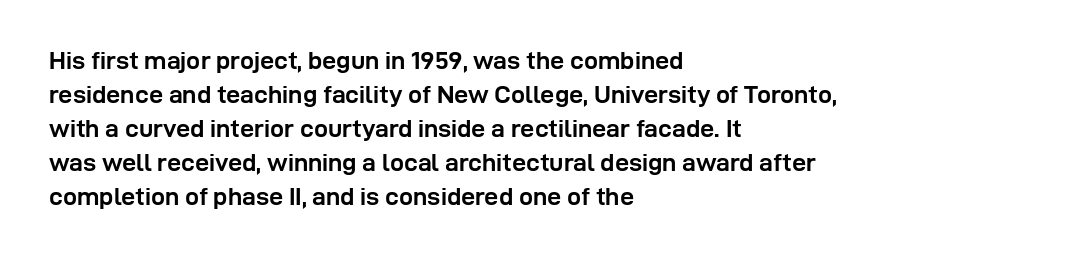
Q: Is the text bold? A: Yes.
Q: Is the text italic (slanted)? A: No, it is upright.
Q: Is the text underlined? A: No.
Q: How is the paragraph aligned? A: Left-aligned.
Q: Is the spacing between letters normal or unusually wide? A: Normal.
Q: Is the spacing between lines tight, normal or loose? A: Normal.
